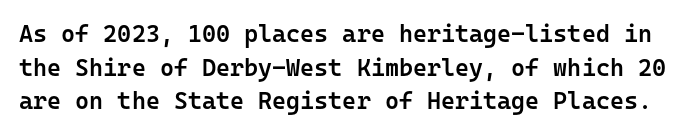
{"italic": "no", "bold": "semi", "underline": "no", "line_spacing": "normal", "line_spacing_ratio": 1.4, "letter_spacing": "normal", "letter_spacing_em": 0.0, "glyph_px": 24}
